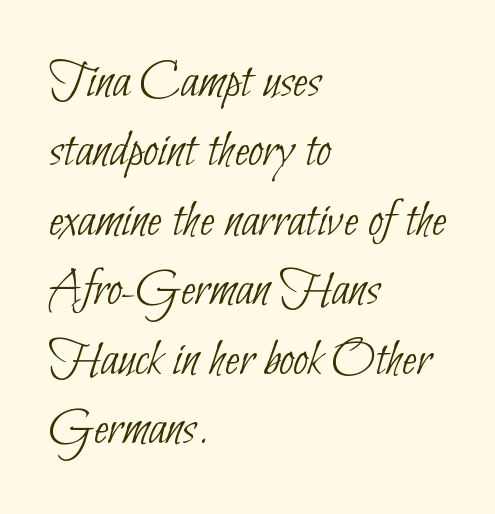
Q: Is the text bold? A: No.
Q: Is the typeface a serif or a sans-serif typeface? A: Sans-serif.
Q: Is the text underlined? A: No.
Q: How is the paragraph aligned? A: Left-aligned.
Q: Is the spacing between letters normal or unusually wide? A: Normal.
Q: Is the spacing between lines tight, normal or loose? A: Normal.
Q: Width (condensed, normal, or wide)? A: Condensed.
Q: Stroke contrast? A: Low.
Q: x-height? A: Small.
Q: Monospaced? A: No.
